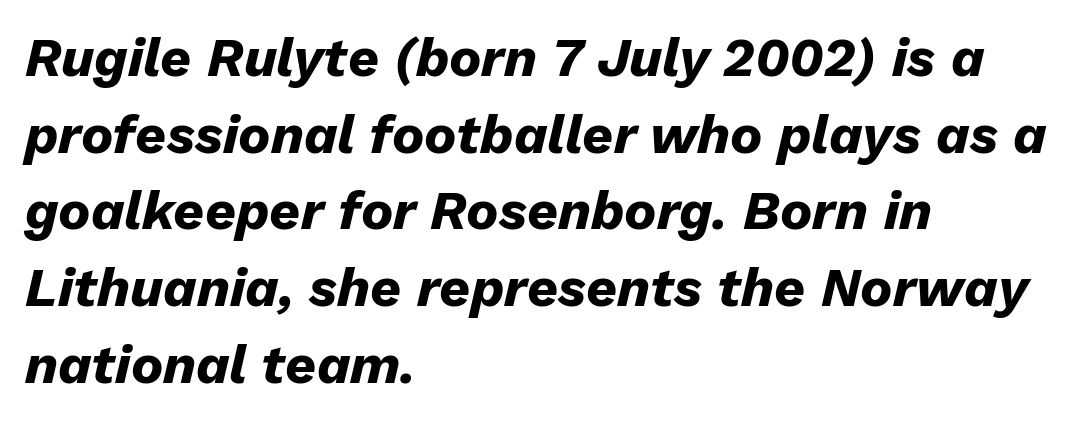
The glyphs look as if they've been sheared to an angle. Proportional: the letters do not fall into vertical columns. You could call the tracking neutral — neither tight nor loose. The rendering anchors every line to the left-hand side. The strip under each line holds only bare page. In terms of weight, the rendering is a true, heavy bold.
